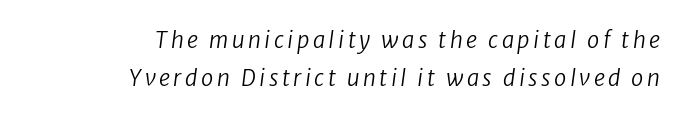
Bare-footed words on every line. A light-to-regular cut is what we see here. Horizontal alignment here is rightward, an uncommon choice for prose. Yep, that's italic — everything's leaning.
